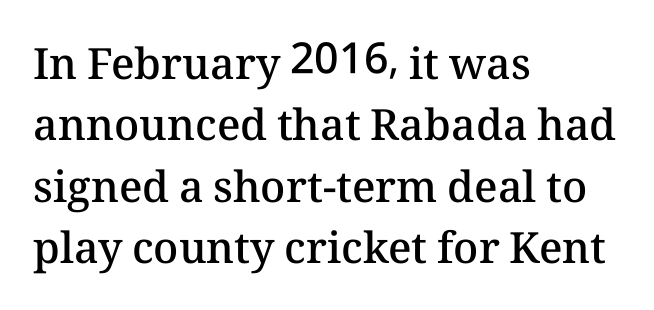
{"italic": "no", "bold": "semi", "weight": "semibold", "width": "normal", "stroke_contrast": "medium", "x_height": "medium", "monospaced": "no", "underline": "no", "align": "left", "line_spacing": "normal", "line_spacing_ratio": 1.43, "letter_spacing": "normal", "letter_spacing_em": 0.0, "glyph_px": 43}
